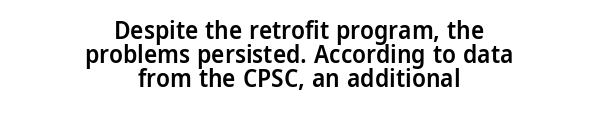
In terms of letterspacing, this is plain default setting. Posture: upright roman. The font is running at a semibold setting, under full bold. The baseline area is clear. These lines are centered, leaving both edges ragged. Quick note: interline space is minimal.
